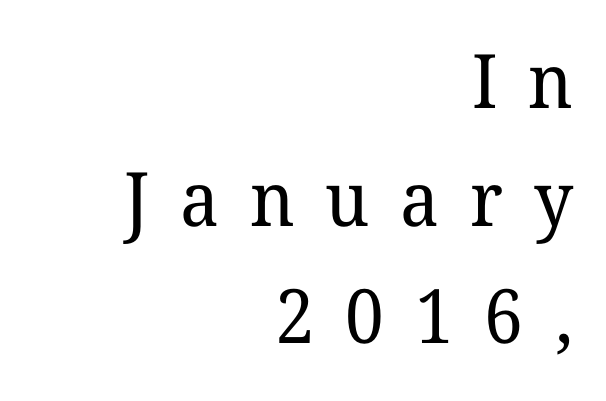
Q: Is the text bold? A: No.
Q: Is the text italic (slanted)? A: No, it is upright.
Q: Is the typeface a serif or a sans-serif typeface? A: Serif.
Q: Is the text underlined? A: No.
Q: How is the paragraph aligned? A: Right-aligned.
Q: Is the spacing between letters normal or unusually wide? A: Unusually wide.
Q: Is the spacing between lines tight, normal or loose? A: Normal.
Q: Width (condensed, normal, or wide)? A: Normal.
Q: Stroke contrast? A: Low.
Q: x-height? A: Medium.
Q: Monospaced? A: No.
